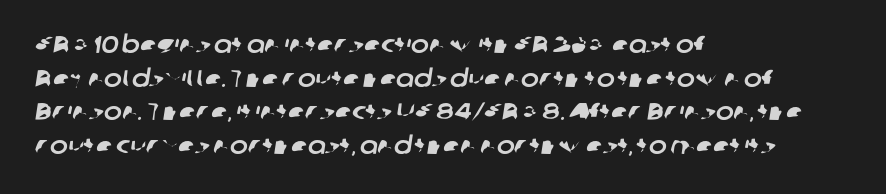
Anything drawn beneath the words? Only blank space. Horizontal bands of white between lines are of average thickness. Compared with typical body copy, the letter spacing here is the same. The setting favours the left margin, as ordinary paragraphs usually do.
